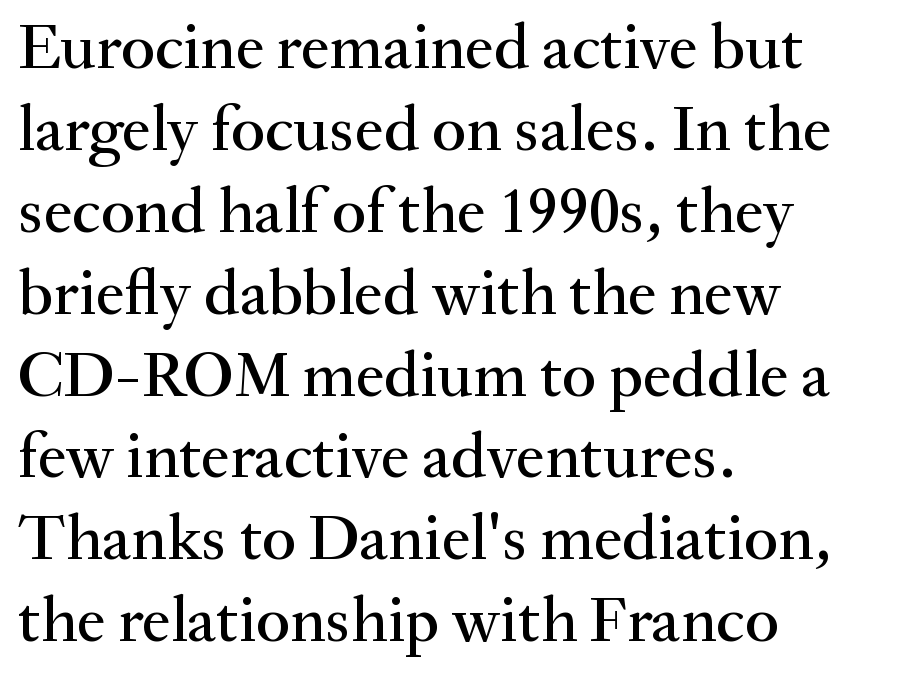
{"serif": "yes", "italic": "no", "width": "normal", "stroke_contrast": "medium", "x_height": "small", "monospaced": "no", "underline": "no", "align": "left", "line_spacing": "normal", "line_spacing_ratio": 1.26, "letter_spacing": "normal", "letter_spacing_em": 0.0, "glyph_px": 65}
